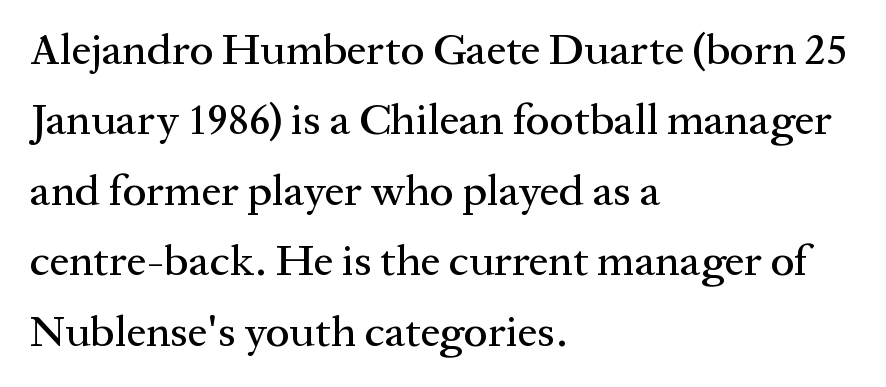
The image shows 44 px serif type, upright; set left-aligned, normal line spacing (1.6x), normal letter spacing, not underlined; medium stroke contrast and a medium x-height.
